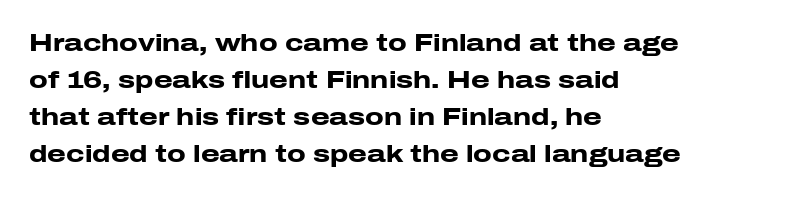
{"italic": "no", "bold": "yes", "underline": "no", "align": "left", "line_spacing": "normal", "line_spacing_ratio": 1.54, "letter_spacing": "normal", "letter_spacing_em": 0.0, "glyph_px": 24}
